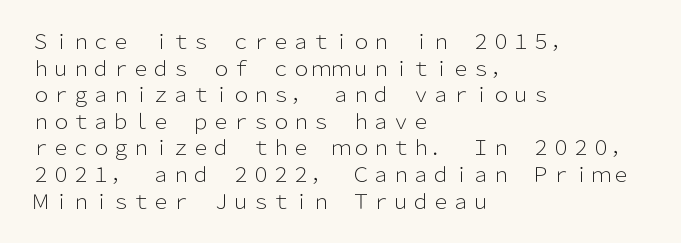
The image shows 20 px text type, upright; set left-aligned, normal line spacing (1.33x), normal letter spacing, not underlined.
